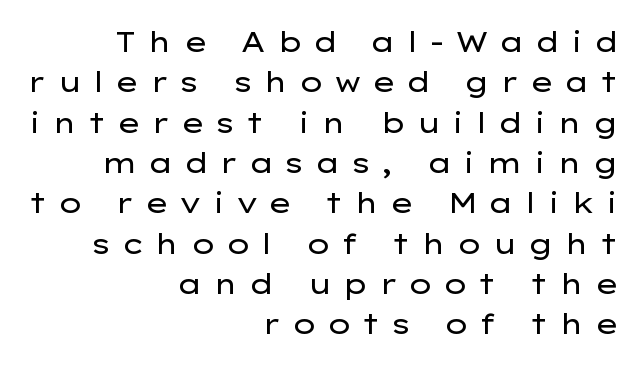
The image shows 28 px regular-weight, wide sans-serif type, upright; set right-aligned, normal line spacing (1.44x), unusually wide letter spacing (+0.36 em), not underlined; low stroke contrast and a medium x-height.
